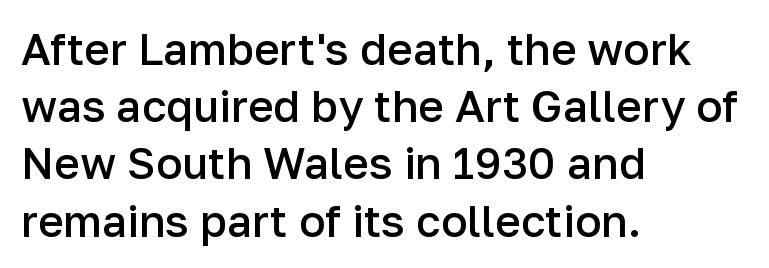
The image shows 44 px semibold sans-serif type, upright; set left-aligned, normal line spacing (1.3x), normal letter spacing, not underlined; low stroke contrast and a medium x-height.
